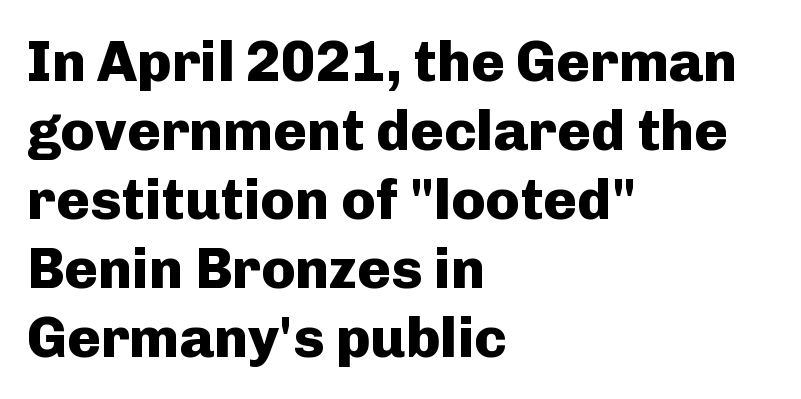
{"serif": "no", "italic": "no", "bold": "yes", "weight": "heavy", "width": "normal", "stroke_contrast": "low", "x_height": "medium", "monospaced": "no", "underline": "no", "align": "left", "line_spacing_ratio": 1.21, "letter_spacing": "normal", "letter_spacing_em": 0.0, "glyph_px": 57}
